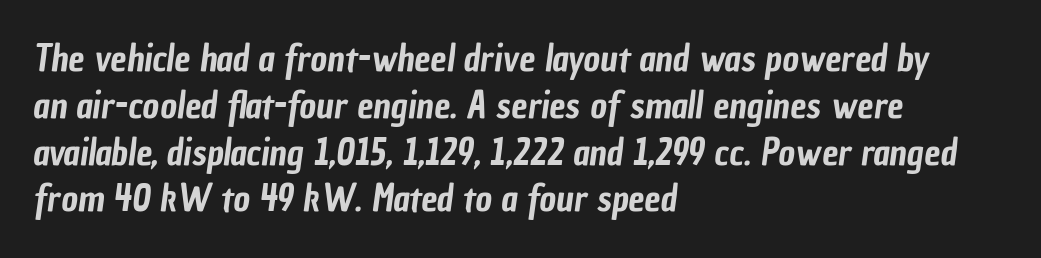
The image shows 36 px condensed sans-serif type; set left-aligned, normal line spacing (1.3x), normal letter spacing, not underlined; low stroke contrast and a medium x-height.
